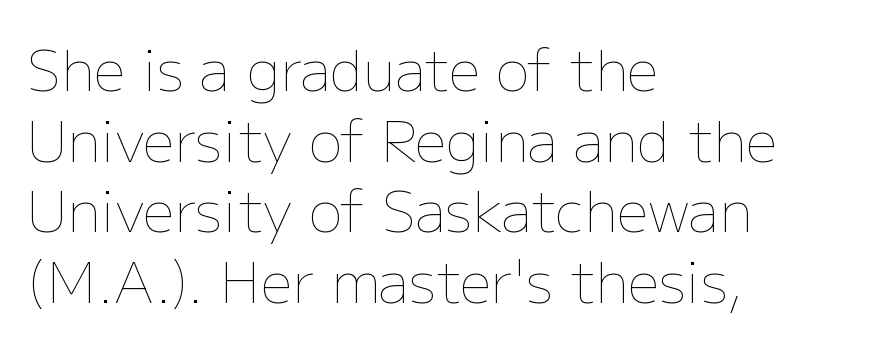
{"italic": "no", "bold": "no", "weight": "thin", "width": "normal", "stroke_contrast": "low", "x_height": "medium", "monospaced": "no", "underline": "no", "align": "left", "line_spacing": "normal", "line_spacing_ratio": 1.26, "letter_spacing": "normal", "letter_spacing_em": 0.0, "glyph_px": 56}
